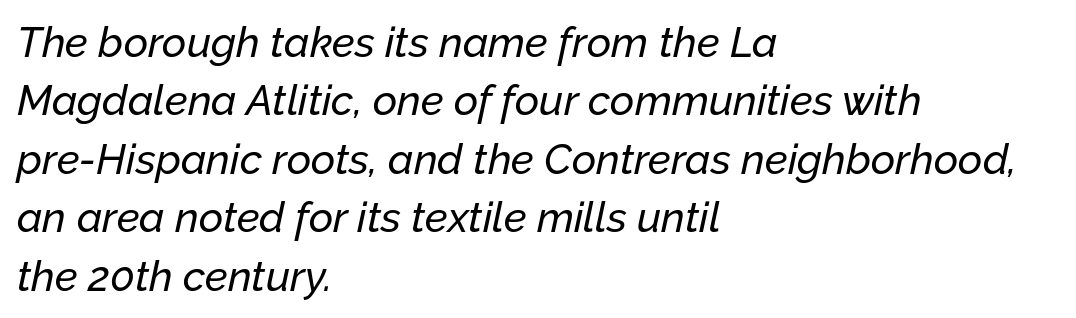
Nothing unusual about the tracking: characters are spaced as the font intends. The specimen reads as italic at a glance. Just letters on the line, the space beneath them empty. The rag falls on the right side of this text block. Interline gaps are of average width in this sample. This sample has the flowing, uneven cadence of proportional lettering.
